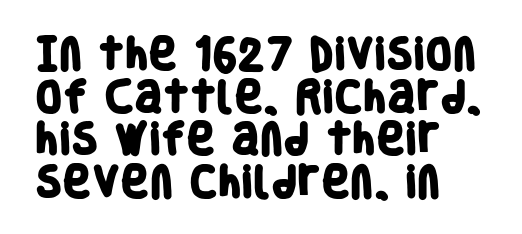
Q: Is the text bold? A: Yes.
Q: Is the typeface a serif or a sans-serif typeface? A: Sans-serif.
Q: Is the text underlined? A: No.
Q: How is the paragraph aligned? A: Left-aligned.
Q: Is the spacing between letters normal or unusually wide? A: Normal.
Q: Width (condensed, normal, or wide)? A: Condensed.
Q: Stroke contrast? A: Low.
Q: x-height? A: Large.
Q: Monospaced? A: No.
